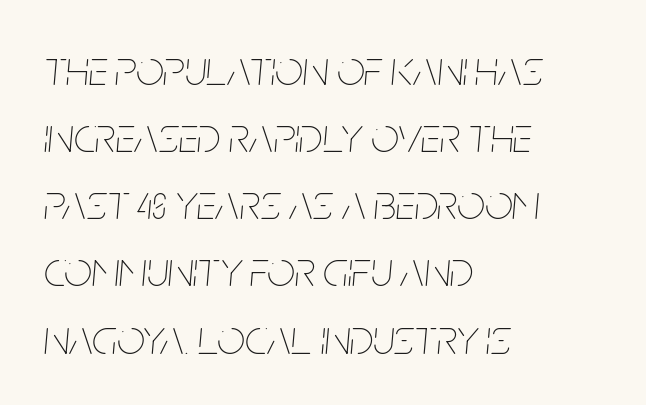
The image shows 49 px thin, condensed type, italic (leaning right); set left-aligned, normal line spacing (1.37x), normal letter spacing, not underlined; low stroke contrast and a large x-height.
